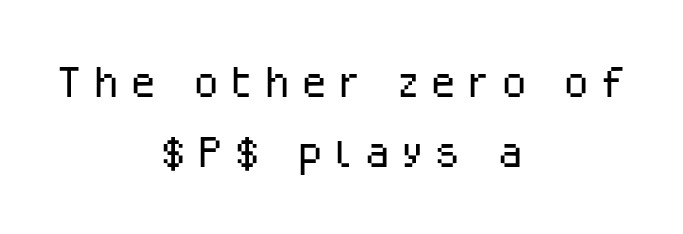
{"serif": "no", "italic": "no", "bold": "no", "weight": "light", "width": "normal", "stroke_contrast": "low", "x_height": "medium", "monospaced": "no", "underline": "no", "align": "center", "line_spacing_ratio": 1.16, "glyph_px": 60}
